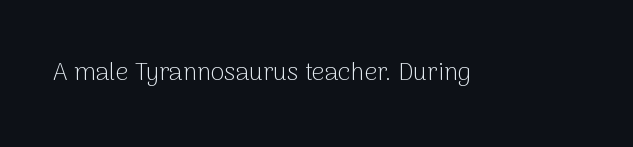
The rendering keeps characters at their native spacing. The font sits on the lighter half of the weight spectrum, regular included. Quick note: underline off. Is there any slant? The stems are plumb.
